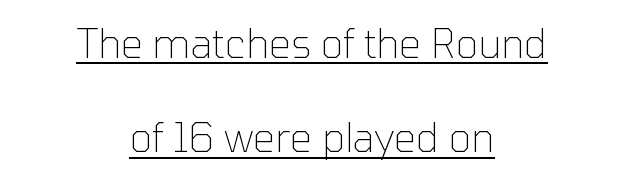
Character widths vary here, with narrow letters taking less room than wide ones. You can tell it's not italic because the verticals are truly vertical. The passage is arranged like a title page — every line centered. The passage shown is underscored from start to finish. This reads as an unemphasized weight, regular at the heaviest.
